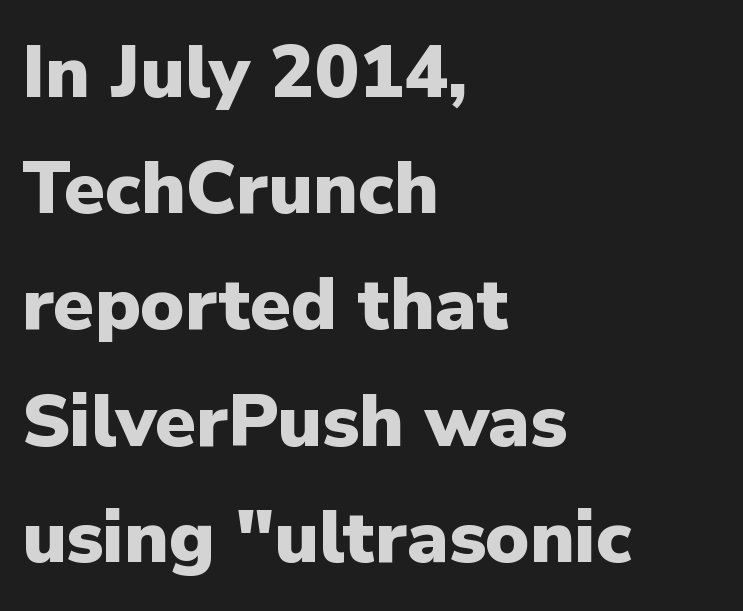
{"serif": "no", "italic": "no", "bold": "yes", "weight": "heavy", "width": "normal", "stroke_contrast": "low", "x_height": "medium", "monospaced": "no", "underline": "no", "align": "left", "line_spacing": "normal", "line_spacing_ratio": 1.57, "letter_spacing": "normal", "letter_spacing_em": 0.0, "glyph_px": 74}
